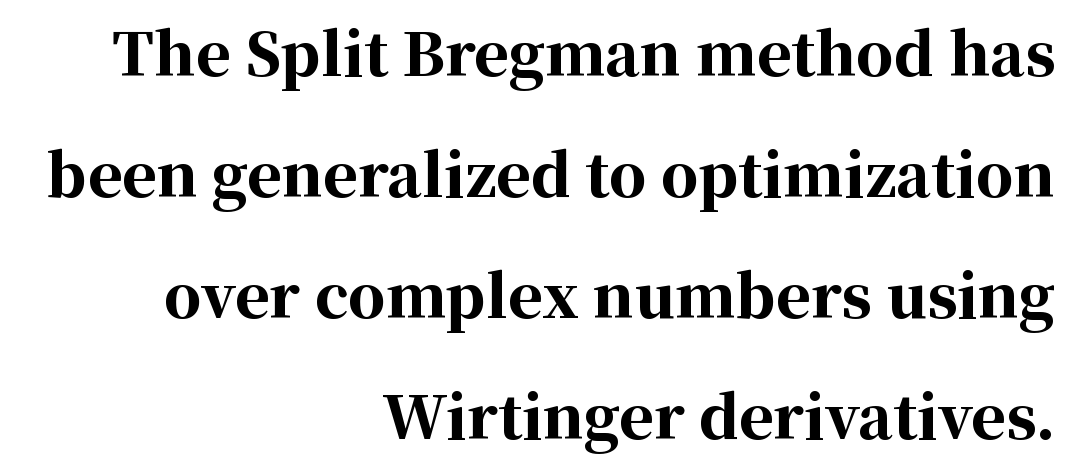
{"serif": "yes", "italic": "no", "bold": "yes", "weight": "bold", "width": "normal", "stroke_contrast": "high", "x_height": "medium", "monospaced": "no", "underline": "no", "align": "right", "line_spacing": "loose", "line_spacing_ratio": 2.05, "letter_spacing": "normal", "letter_spacing_em": 0.0, "glyph_px": 59}
